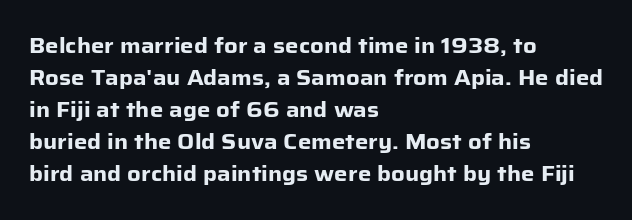
{"italic": "no", "bold": "yes", "underline": "no", "align": "left", "line_spacing": "normal", "line_spacing_ratio": 1.52, "letter_spacing": "normal", "letter_spacing_em": 0.0, "glyph_px": 21}
